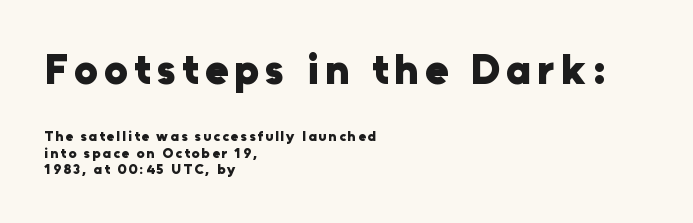
This sample is left-justified, so line endings fall wherever the words run out. Rule under the text: the space is simply empty. These words are printed bold, with thick strokes throughout. Each letter keeps its own natural width here, so spacing adapts to shape. Observe the absence of serifs on each vertical stroke in this sample.
